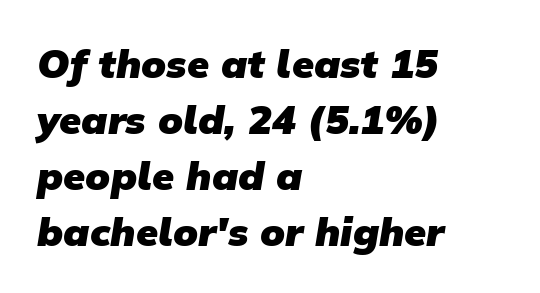
The image shows 40 px heavy sans-serif type; set left-aligned, normal line spacing (1.4x), normal letter spacing, not underlined; low stroke contrast and a medium x-height.
